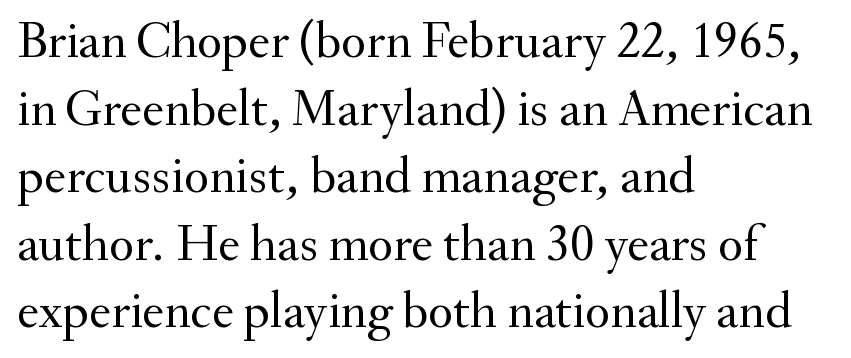
The image shows 52 px regular-weight serif type, upright; set left-aligned, normal line spacing (1.3x), normal letter spacing, not underlined; medium stroke contrast and a small x-height.
